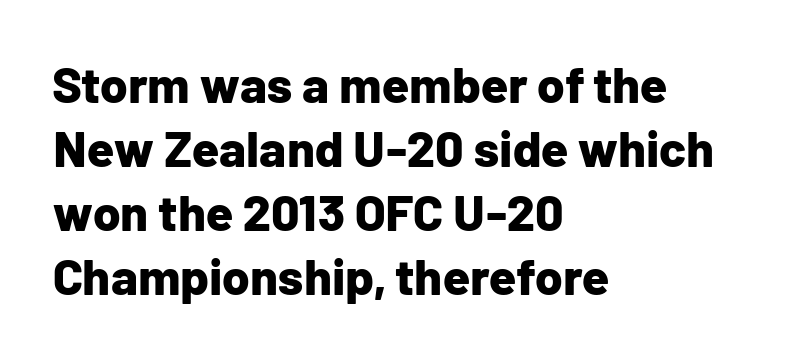
Q: Is the text bold? A: Yes.
Q: Is the text italic (slanted)? A: No, it is upright.
Q: Is the typeface a serif or a sans-serif typeface? A: Sans-serif.
Q: Is the text underlined? A: No.
Q: How is the paragraph aligned? A: Left-aligned.
Q: Is the spacing between letters normal or unusually wide? A: Normal.
Q: Is the spacing between lines tight, normal or loose? A: Normal.
Q: Width (condensed, normal, or wide)? A: Normal.
Q: Stroke contrast? A: Low.
Q: x-height? A: Medium.
Q: Monospaced? A: No.
